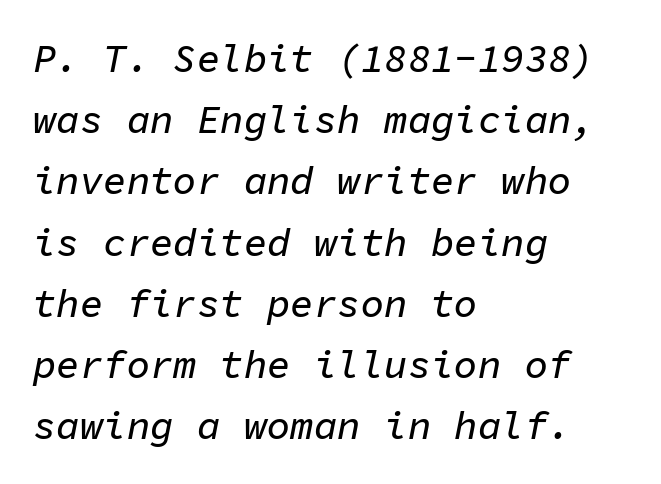
The image shows 39 px text type, italic (leaning right), monospaced; set left-aligned, normal line spacing (1.57x), normal letter spacing, not underlined; low stroke contrast and a medium x-height.
